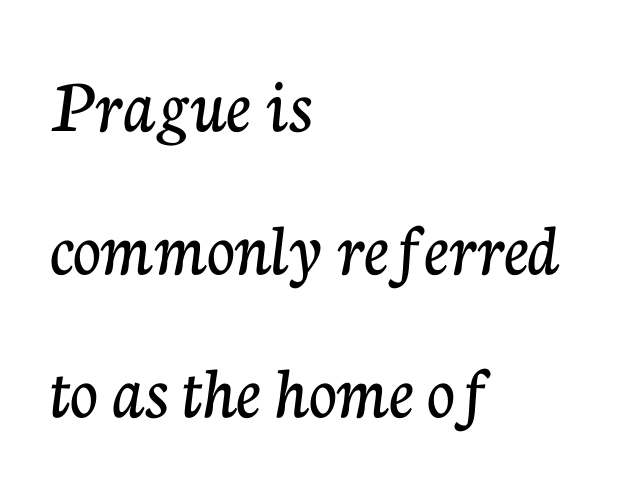
Glyph-to-glyph distance matches everyday printed text. Horizontally, the lines are justified to the leading edge only. Old-style or modern, the face here clearly has serifs. Any mark beneath the type? The region is blank. Proportional: the letters do not fall into vertical columns.
